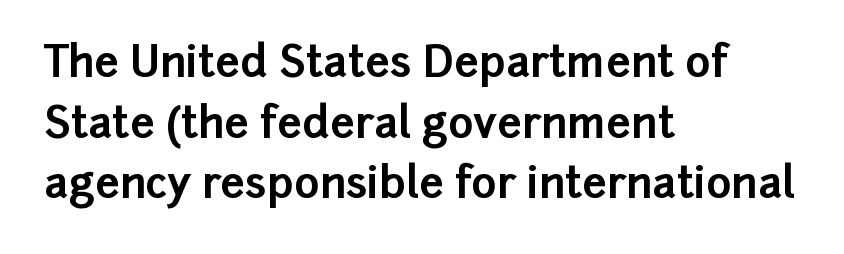
Q: Is the text bold? A: Yes.
Q: Is the text italic (slanted)? A: No, it is upright.
Q: Is the typeface a serif or a sans-serif typeface? A: Sans-serif.
Q: Is the text underlined? A: No.
Q: How is the paragraph aligned? A: Left-aligned.
Q: Is the spacing between letters normal or unusually wide? A: Normal.
Q: Is the spacing between lines tight, normal or loose? A: Normal.
Q: Width (condensed, normal, or wide)? A: Normal.
Q: Stroke contrast? A: Low.
Q: x-height? A: Medium.
Q: Monospaced? A: No.
